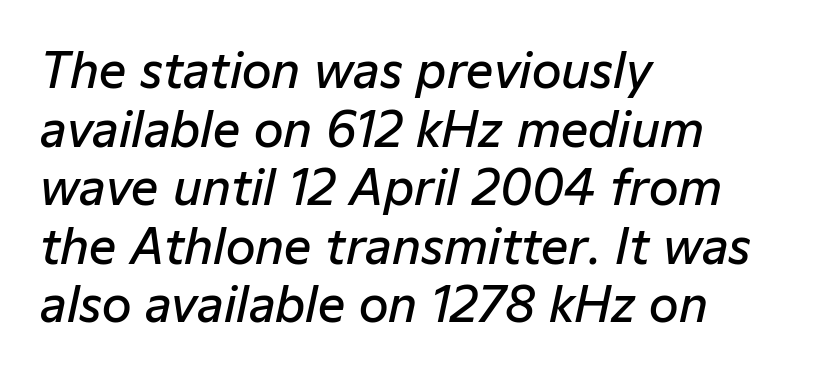
The lines are quadded left. You can tell it's italic because the verticals aren't actually vertical. Varying glyph widths throughout — classic text-font behaviour. Compared with an ordinary text face, these strokes are moderately heavier — a semibold.
